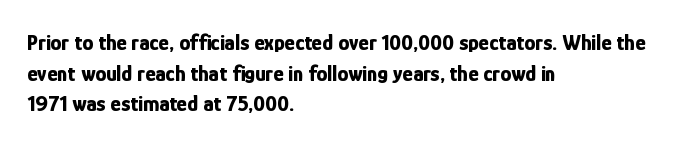
{"italic": "no", "bold": "yes", "underline": "no", "align": "left", "line_spacing": "normal", "line_spacing_ratio": 1.39, "letter_spacing": "normal", "letter_spacing_em": 0.0, "glyph_px": 22}
